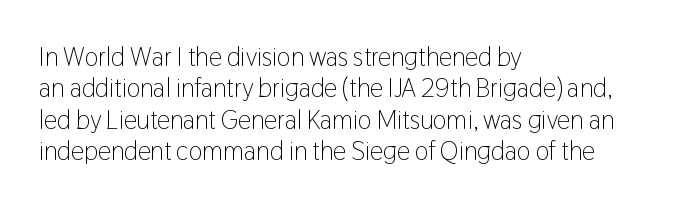
What stands out about the letter spacing? Nothing — it is the standard amount. The rendering anchors every line to the left-hand side. A light-to-regular cut is what we see here. Ordinary non-slanted type is in use.
